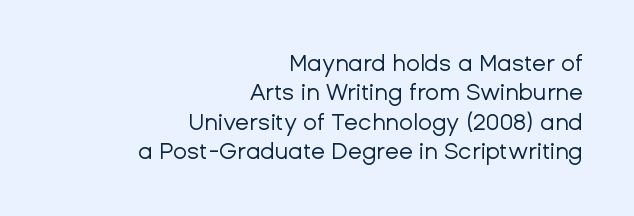
Q: Is the text bold? A: No.
Q: Is the text italic (slanted)? A: No, it is upright.
Q: Is the text underlined? A: No.
Q: How is the paragraph aligned? A: Right-aligned.
Q: Is the spacing between letters normal or unusually wide? A: Normal.
Q: Is the spacing between lines tight, normal or loose? A: Normal.
